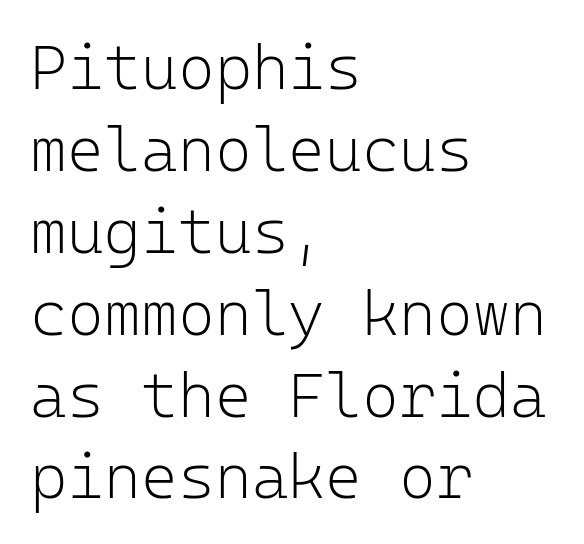
Unlike a traditional serif, this face leaves its strokes unadorned. The setting favours the left margin, as ordinary paragraphs usually do. This sample uses plain, unmodified letter spacing. The lettering holds an erect, upright posture throughout.
